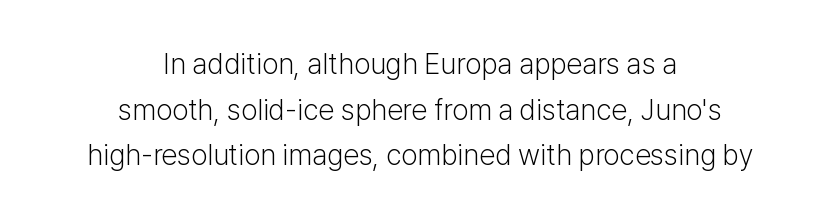
The image shows 29 px light sans-serif type, upright; set centered, normal line spacing (1.57x), normal letter spacing, not underlined; low stroke contrast and a medium x-height.
